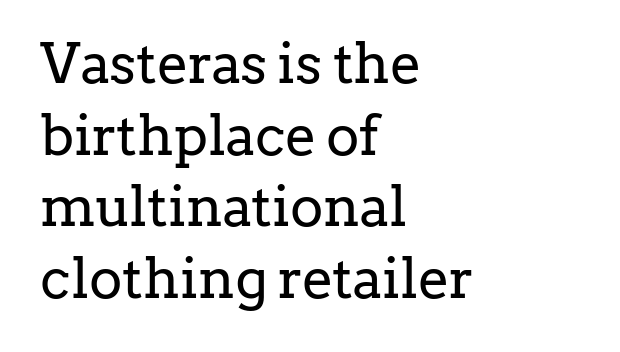
The image shows 56 px regular-weight serif type, upright; set left-aligned, normal line spacing (1.28x), normal letter spacing, not underlined; low stroke contrast and a medium x-height.
